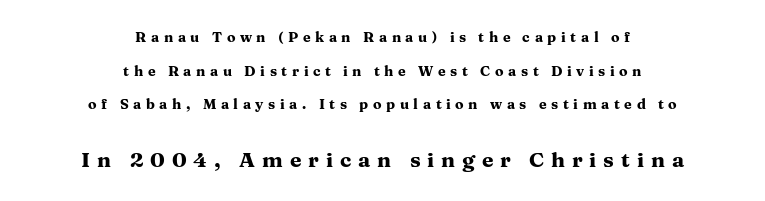
{"italic": "no", "bold": "yes", "underline": "no", "align": "center", "line_spacing": "loose", "line_spacing_ratio": 2.4, "letter_spacing": "wide", "letter_spacing_em": 0.33, "larger_block": "second", "size_ratio": 1.5, "glyph_px": 21}
